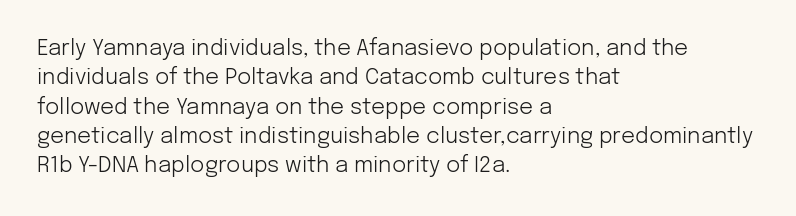
The image shows 22 px text type, upright; set left-aligned, normal line spacing (1.33x), normal letter spacing, not underlined.
